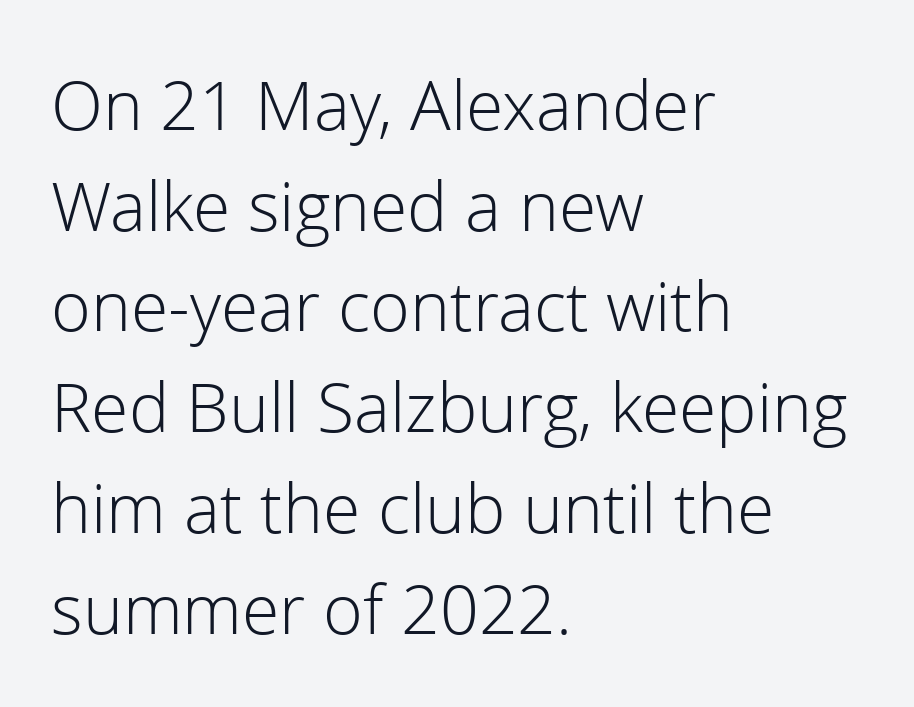
{"serif": "no", "italic": "no", "bold": "no", "weight": "light", "width": "normal", "stroke_contrast": "low", "x_height": "medium", "monospaced": "no", "underline": "no", "align": "left", "line_spacing": "normal", "line_spacing_ratio": 1.38, "letter_spacing": "normal", "letter_spacing_em": 0.0, "glyph_px": 73}
